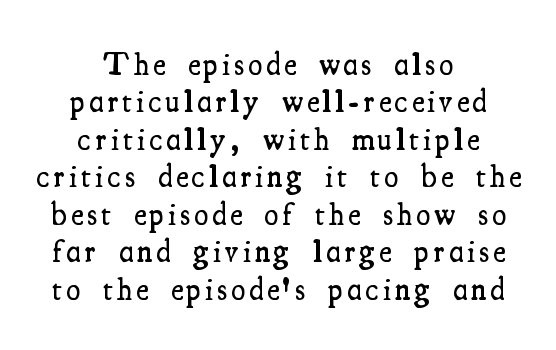
The image shows 32 px semibold, condensed serif type, upright; set centered, line spacing 1.17x, not underlined; medium stroke contrast and a small x-height.
